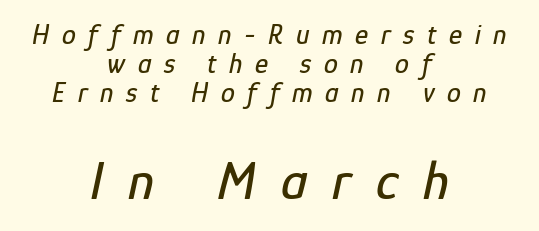
{"italic": "yes", "lean": "right", "slant_degrees": 12, "width": "condensed", "stroke_contrast": "low", "x_height": "medium", "monospaced": "no", "underline": "no", "align": "center", "line_spacing": "tight", "line_spacing_ratio": 1.04, "letter_spacing": "wide", "letter_spacing_em": 0.45, "larger_block": "second", "size_ratio": 1.96, "glyph_px": 55}
